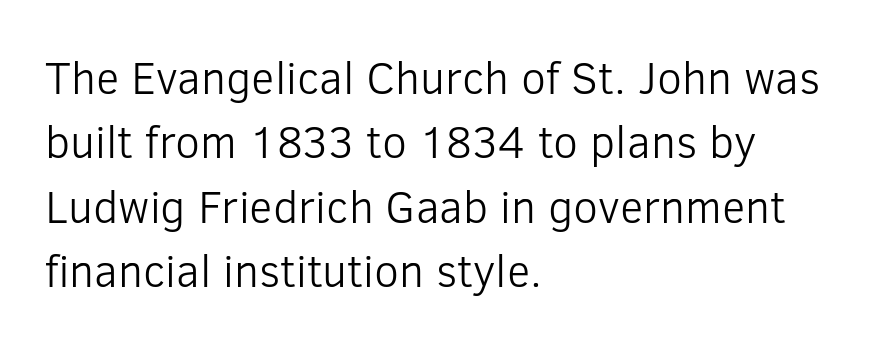
The leading is moderate, giving the passage an even texture. Short and long lines alike share a common starting point at left. Each letter's strokes conclude bluntly, with no projecting serifs. The specimen reads as upright at a glance.
